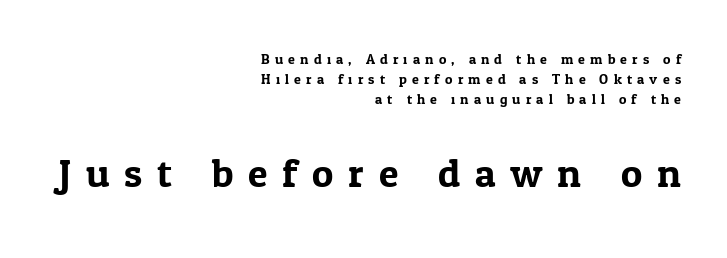
The image shows 40 px serif type, upright; set right-aligned, normal line spacing (1.44x), unusually wide letter spacing (+0.37 em), not underlined; the second (bottom) block is 2.86x larger; low stroke contrast and a medium x-height.
